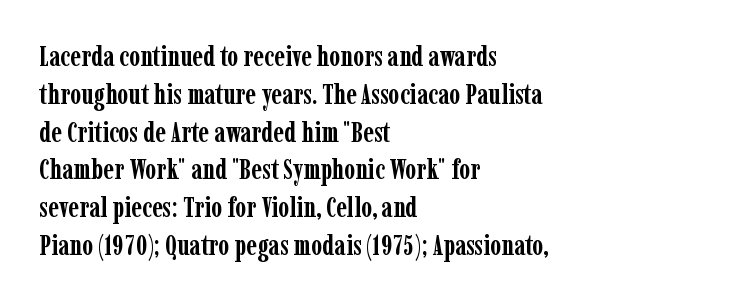
Q: Is the text bold? A: Yes.
Q: Is the text italic (slanted)? A: No, it is upright.
Q: Is the typeface a serif or a sans-serif typeface? A: Serif.
Q: Is the text underlined? A: No.
Q: How is the paragraph aligned? A: Left-aligned.
Q: Is the spacing between letters normal or unusually wide? A: Normal.
Q: Is the spacing between lines tight, normal or loose? A: Normal.
Q: Width (condensed, normal, or wide)? A: Condensed.
Q: Stroke contrast? A: Low.
Q: x-height? A: Medium.
Q: Monospaced? A: No.
